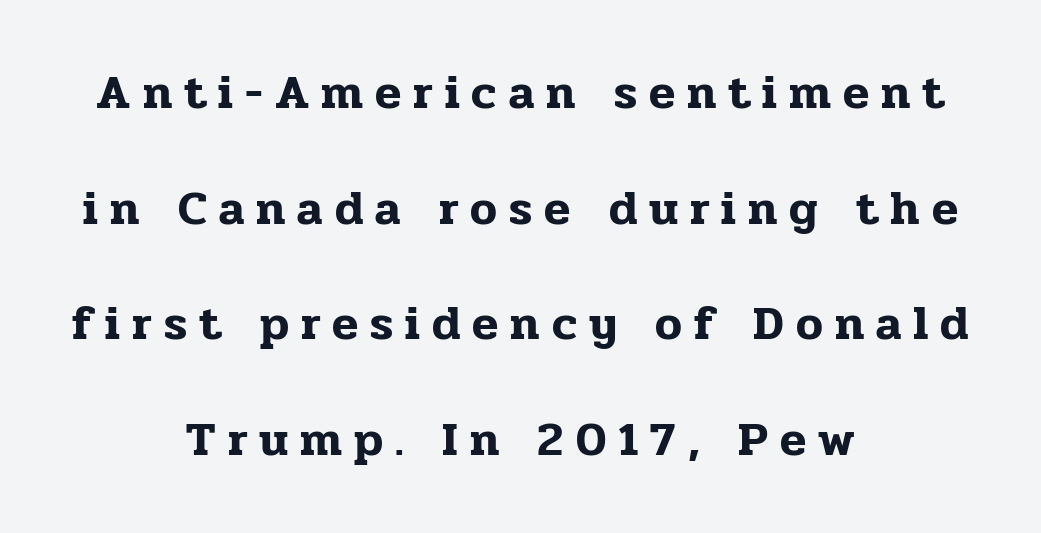
{"serif": "yes", "italic": "no", "width": "normal", "stroke_contrast": "low", "x_height": "medium", "monospaced": "no", "underline": "no", "align": "center", "line_spacing": "loose", "line_spacing_ratio": 2.41, "letter_spacing": "wide", "letter_spacing_em": 0.25, "glyph_px": 48}
